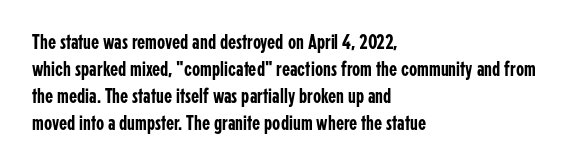
Q: Is the text italic (slanted)? A: No, it is upright.
Q: Is the text underlined? A: No.
Q: How is the paragraph aligned? A: Left-aligned.
Q: Is the spacing between letters normal or unusually wide? A: Normal.
Q: Is the spacing between lines tight, normal or loose? A: Normal.
